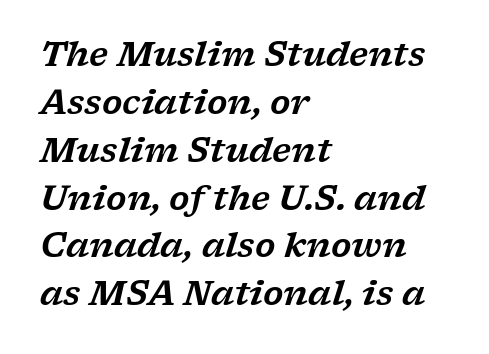
Inter-character spacing is left at the font's built-in metrics. The glyphs in this specimen are seriffed. Each letter keeps its own natural width here, so spacing adapts to shape. The glyphs are unaccompanied by any horizontal stroke below them. This sample keeps an unexceptional amount of space between lines.
